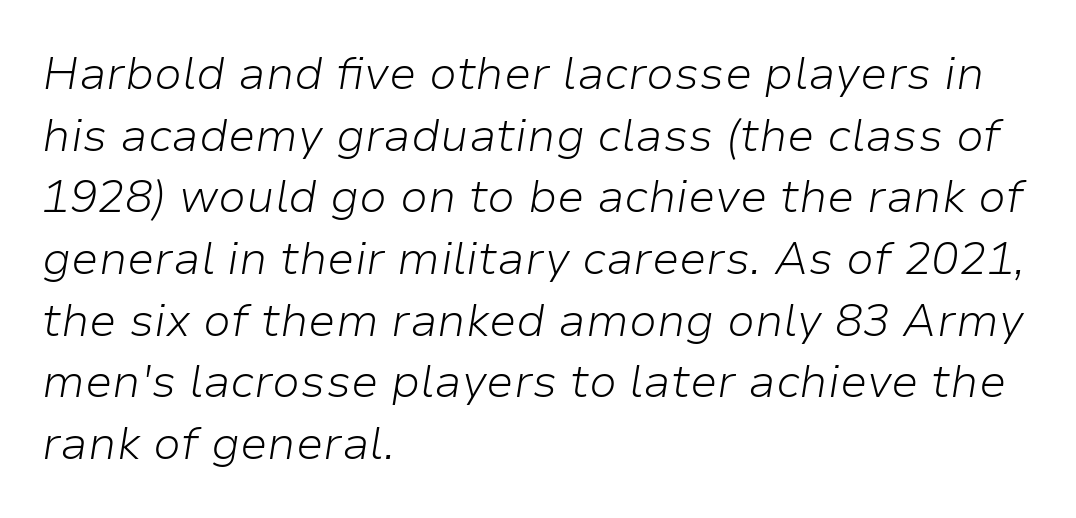
Q: Is the text bold? A: No.
Q: Is the text italic (slanted)? A: Yes, it leans right by about 9 degrees.
Q: Is the text underlined? A: No.
Q: How is the paragraph aligned? A: Left-aligned.
Q: Is the spacing between letters normal or unusually wide? A: Normal.
Q: Is the spacing between lines tight, normal or loose? A: Normal.
Q: Width (condensed, normal, or wide)? A: Normal.
Q: Stroke contrast? A: Low.
Q: x-height? A: Medium.
Q: Monospaced? A: No.
